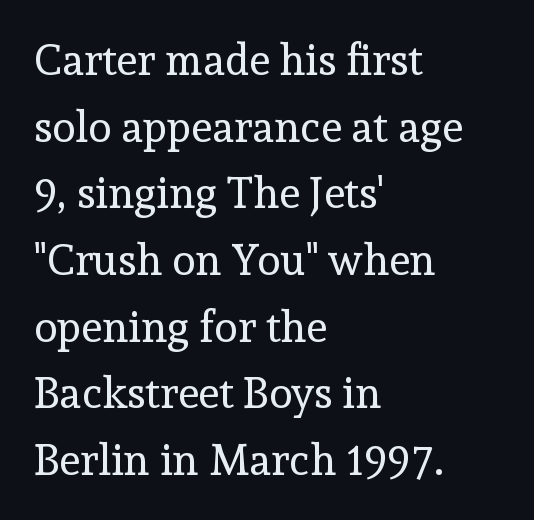
Varying glyph widths throughout — classic text-font behaviour. A clean baseline with only descenders dipping below it. Caption: face not bold, strokes unweighted. Regular leading.
